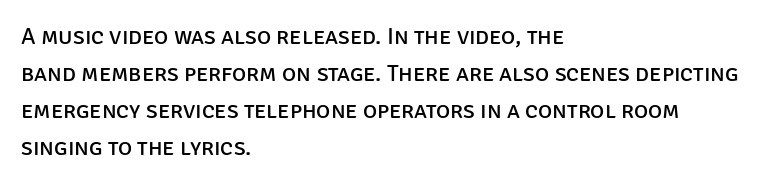
Vertical strokes here are truly vertical. Every row of glyphs begins at an identical x-position on the left. Between one letter and the next there's only the usual sliver of space. Only glyphs here, with clear space below each row.
